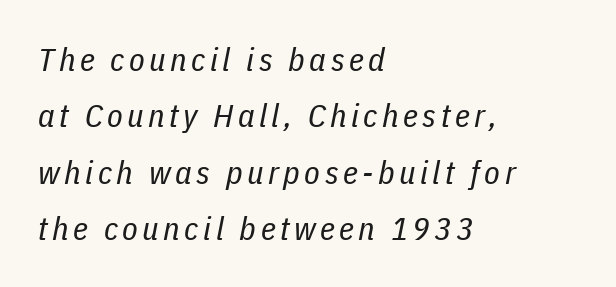
{"italic": "yes", "lean": "right", "slant_degrees": 11, "bold": "no", "weight": "regular", "width": "condensed", "stroke_contrast": "low", "x_height": "medium", "monospaced": "no", "underline": "no", "align": "left", "line_spacing_ratio": 1.76, "glyph_px": 32}
